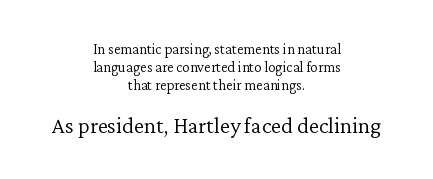
{"italic": "no", "bold": "no", "underline": "no", "align": "center", "line_spacing_ratio": 1.2, "letter_spacing": "normal", "letter_spacing_em": 0.0, "larger_block": "second", "size_ratio": 1.53, "glyph_px": 23}
